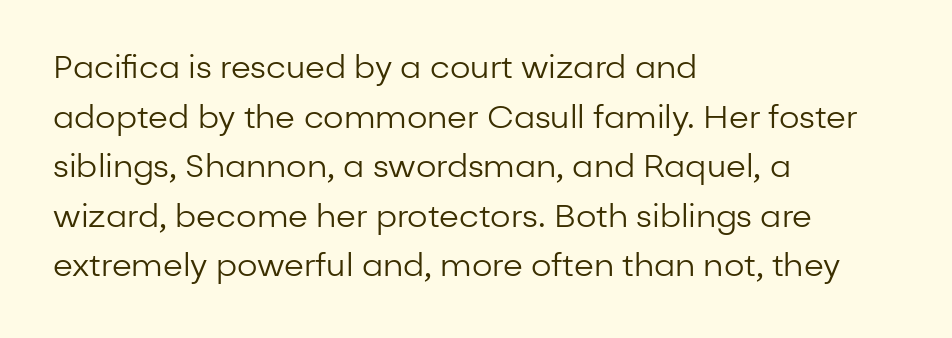
The image shows 32 px regular-weight sans-serif type, upright; set left-aligned, normal line spacing (1.55x), normal letter spacing, not underlined; low stroke contrast and a medium x-height.
